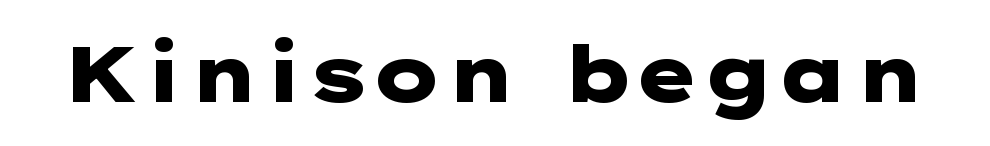
{"serif": "no", "italic": "no", "bold": "yes", "weight": "heavy", "width": "wide", "stroke_contrast": "low", "x_height": "medium", "underline": "no", "letter_spacing": "normal", "letter_spacing_em": 0.0, "glyph_px": 78}
